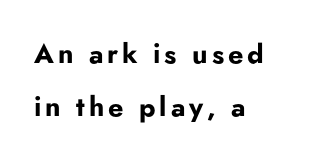
{"italic": "no", "bold": "yes", "underline": "no", "align": "left", "line_spacing": "loose", "line_spacing_ratio": 1.97, "glyph_px": 27}
